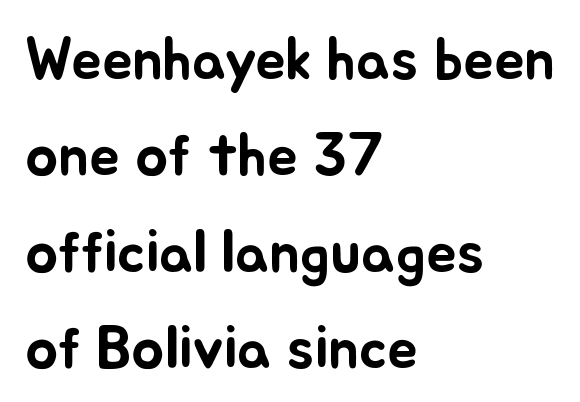
Visually the block forms a straight wall on the left and a jagged coastline on the right. Lines of text with bare space underneath. There is no visible air inserted between adjacent glyphs. Interline gaps are of average width in this sample. Every stem runs plumb, perpendicular to the baseline. The passage shown is typed in a proportional face where columns would drift.
